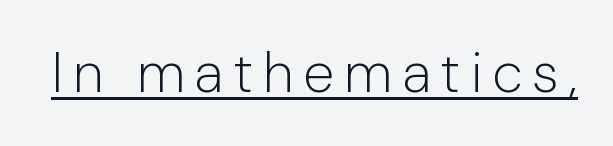
Somebody hit Ctrl+U on this one — the words are underlined. A typesetter would call this proportional, since set widths differ per character. The characters display no serif detailing; their extremities are plain. Every character sits straight up, as roman type does. Stem width sits at or under what a default text font uses.
